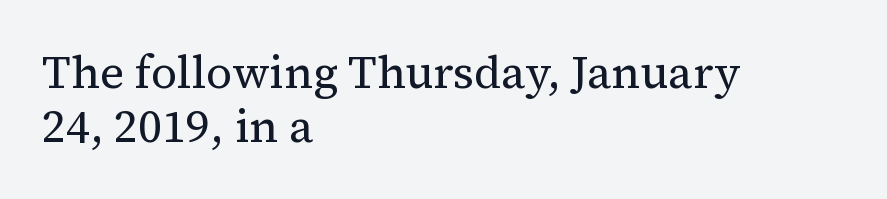
Each line starts at the same left margin while the right side varies. Any mark beneath the type? The region is blank. This is roman type, the default non-slanted kind. These lines are composed in type with serifs. This rendering leaves character spacing at its baseline value. Do the characters align in a grid? No, the font is proportional.
